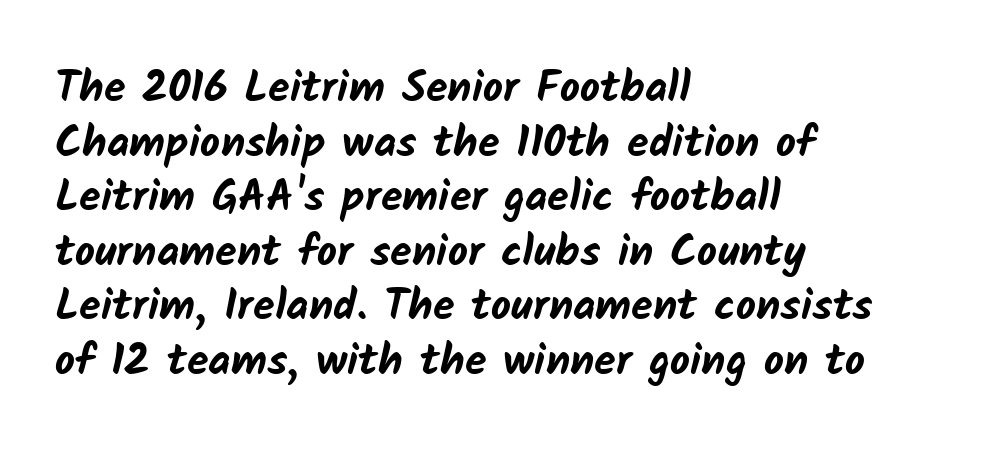
{"serif": "no", "bold": "yes", "weight": "bold", "width": "normal", "stroke_contrast": "low", "x_height": "medium", "monospaced": "no", "underline": "no", "align": "left", "line_spacing_ratio": 1.24, "letter_spacing": "normal", "letter_spacing_em": 0.0, "glyph_px": 44}
